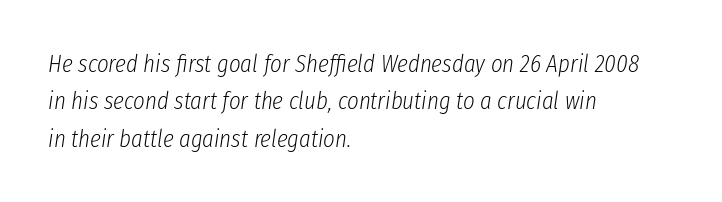
{"italic": "yes", "lean": "right", "slant_degrees": 8, "bold": "no", "underline": "no", "align": "left", "line_spacing": "normal", "line_spacing_ratio": 1.5, "letter_spacing": "normal", "letter_spacing_em": 0.0, "glyph_px": 25}
